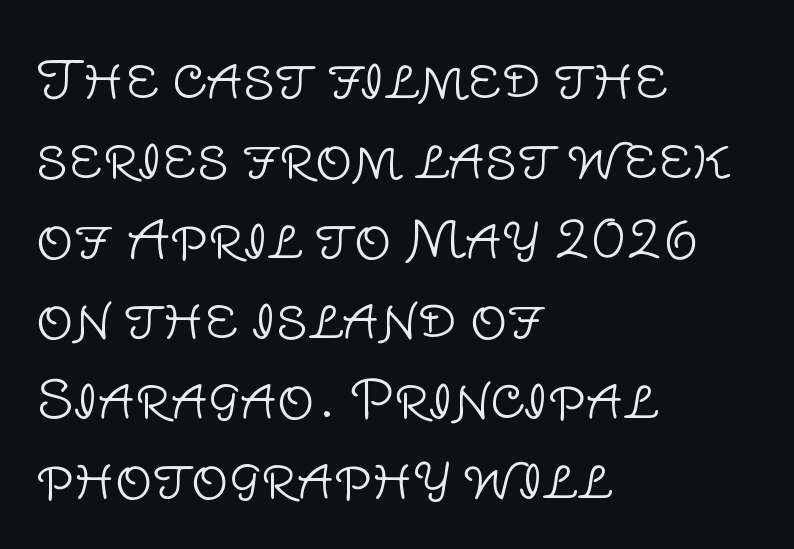
Q: Is the text bold? A: No.
Q: Is the text italic (slanted)? A: Yes.
Q: Is the typeface a serif or a sans-serif typeface? A: Sans-serif.
Q: Is the text underlined? A: No.
Q: How is the paragraph aligned? A: Left-aligned.
Q: Is the spacing between letters normal or unusually wide? A: Normal.
Q: Is the spacing between lines tight, normal or loose? A: Normal.
Q: Width (condensed, normal, or wide)? A: Normal.
Q: Stroke contrast? A: Low.
Q: x-height? A: Large.
Q: Monospaced? A: No.
